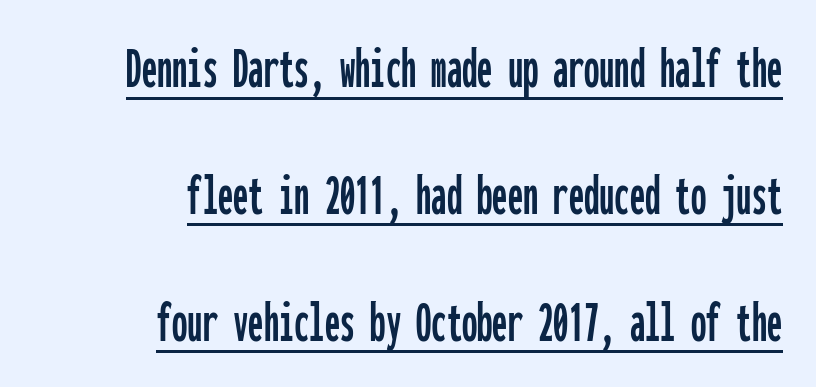
Vertical strokes here are truly vertical. This is underlined copy, the kind a proofreader might mark for attention. Nope, no serifs anywhere on these letters. Do the characters align in a grid? Yes, the font is monospaced. Leading is clearly above the norm, producing a sparse column.
